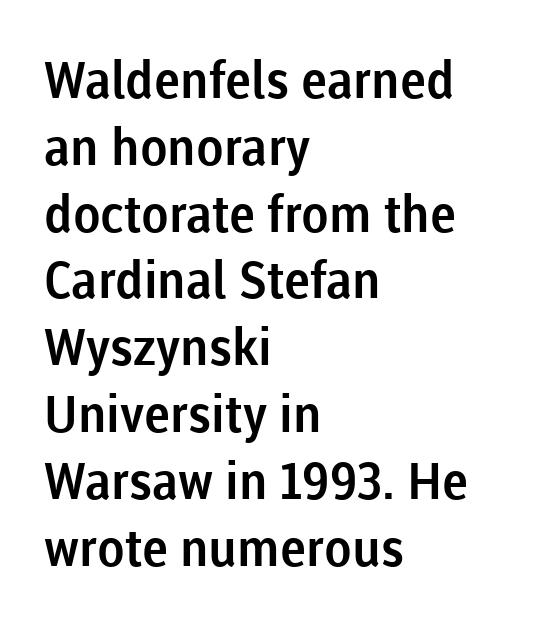
Q: Is the text italic (slanted)? A: No, it is upright.
Q: Is the typeface a serif or a sans-serif typeface? A: Sans-serif.
Q: Is the text underlined? A: No.
Q: How is the paragraph aligned? A: Left-aligned.
Q: Is the spacing between letters normal or unusually wide? A: Normal.
Q: Is the spacing between lines tight, normal or loose? A: Normal.
Q: Width (condensed, normal, or wide)? A: Normal.
Q: Stroke contrast? A: Low.
Q: x-height? A: Medium.
Q: Monospaced? A: No.
